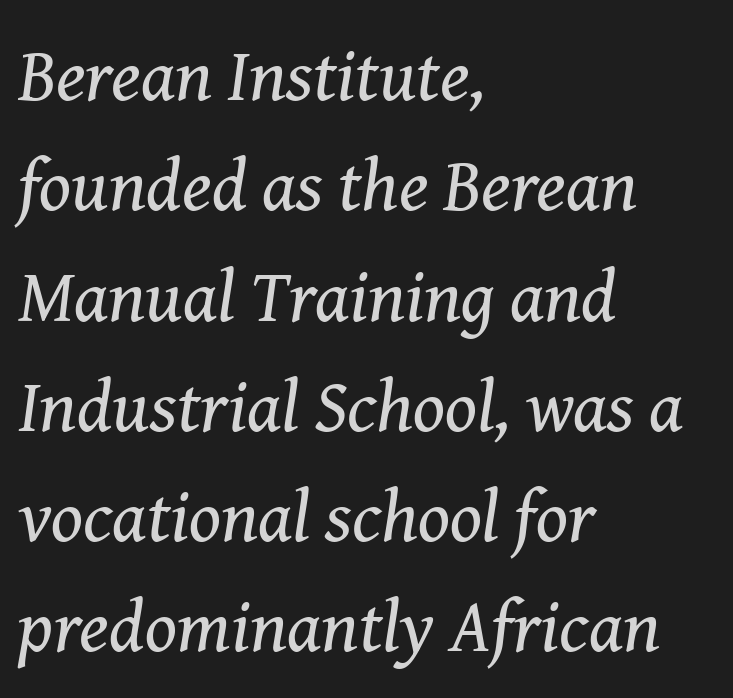
{"serif": "yes", "italic": "yes", "lean": "right", "slant_degrees": 8, "bold": "no", "weight": "regular", "width": "normal", "stroke_contrast": "medium", "x_height": "medium", "monospaced": "no", "underline": "no", "align": "left", "line_spacing": "normal", "line_spacing_ratio": 1.49, "letter_spacing": "normal", "letter_spacing_em": 0.0, "glyph_px": 74}
